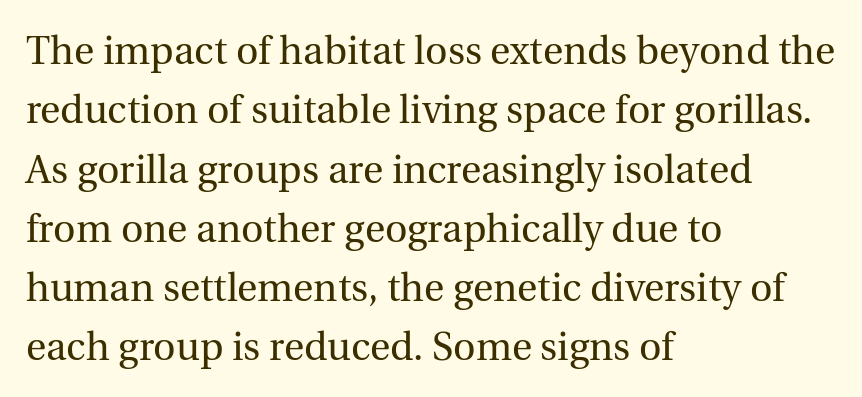
The image shows 39 px regular-weight serif type, upright; set left-aligned, normal line spacing (1.52x), normal letter spacing, not underlined; a medium x-height.
